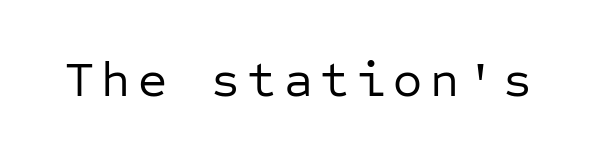
{"serif": "no", "italic": "no", "bold": "no", "weight": "regular", "width": "normal", "stroke_contrast": "low", "x_height": "medium", "monospaced": "yes", "underline": "no", "glyph_px": 50}
